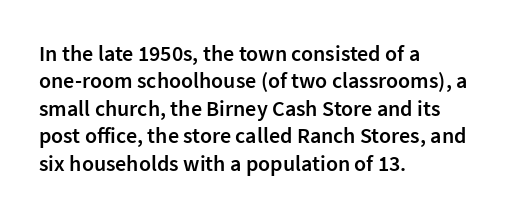
The image shows 22 px text type, upright; set left-aligned, normal line spacing (1.25x), normal letter spacing, not underlined.
